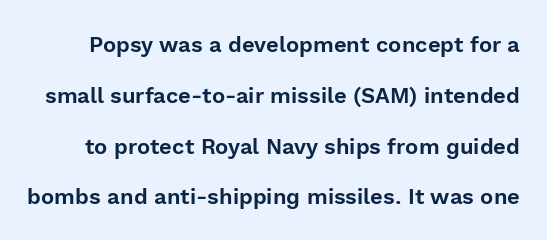
The zone under the glyphs is completely vacant. Notice the wide empty band between every row — that's loose leading. Inter-character spacing is left at the font's built-in metrics. The letters stand upright; this is a roman face.
